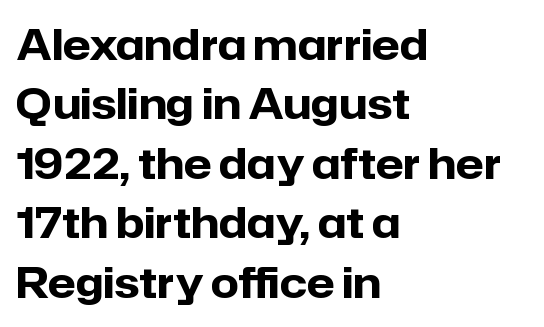
{"serif": "no", "italic": "no", "bold": "yes", "weight": "heavy", "width": "normal", "stroke_contrast": "low", "x_height": "medium", "monospaced": "no", "underline": "no", "align": "left", "line_spacing": "normal", "line_spacing_ratio": 1.45, "letter_spacing": "normal", "letter_spacing_em": 0.0, "glyph_px": 41}
